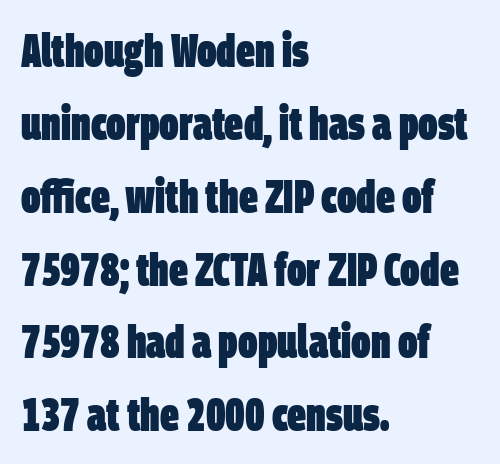
Are there feet on the stems? There aren't — it's a sans. Baseline-to-baseline distance is the conventional proportion of letter height. The face used here is proportionally spaced, like ordinary book or web type. Bold? Absolutely — the strokes are thick and heavy. Beneath every word, the page is bare.
